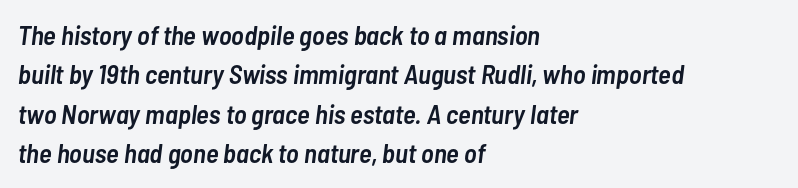
{"italic": "yes", "lean": "right", "slant_degrees": 7, "bold": "semi", "underline": "no", "align": "left", "line_spacing": "normal", "line_spacing_ratio": 1.46, "letter_spacing": "normal", "letter_spacing_em": 0.0, "glyph_px": 27}
